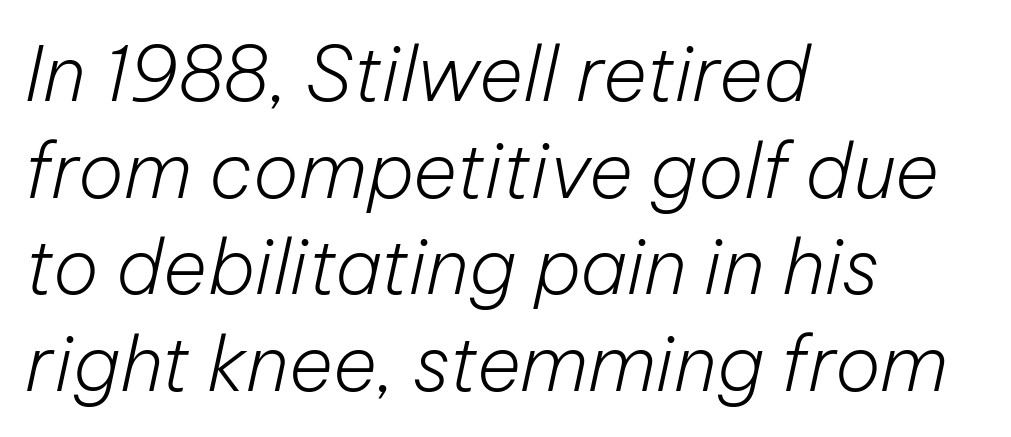
The image shows 76 px light type, italic (leaning right); set left-aligned, normal line spacing (1.27x), normal letter spacing, not underlined; low stroke contrast and a medium x-height.
